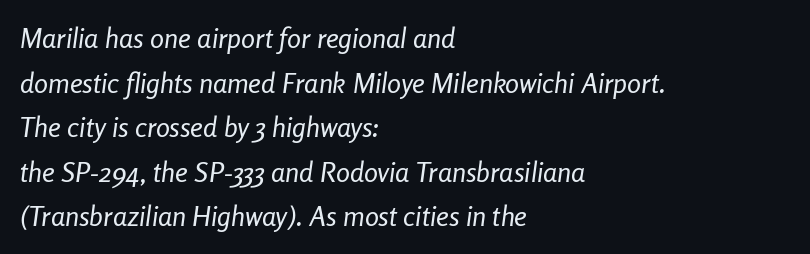
Tracking value appears to be zero — textbook default spacing. The rendering applies a slant to the glyphs. In CSS terms this would be text-align: left. One glance says typical: line gaps are just what's usual.
